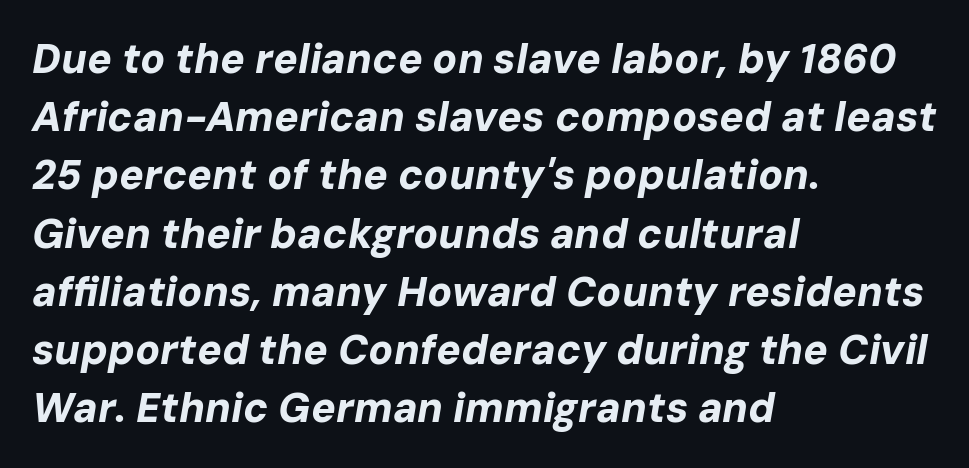
{"italic": "yes", "lean": "right", "slant_degrees": 10, "bold": "yes", "weight": "bold", "width": "normal", "stroke_contrast": "low", "x_height": "medium", "monospaced": "no", "underline": "no", "align": "left", "line_spacing": "normal", "line_spacing_ratio": 1.42, "letter_spacing": "normal", "letter_spacing_em": 0.0, "glyph_px": 41}
